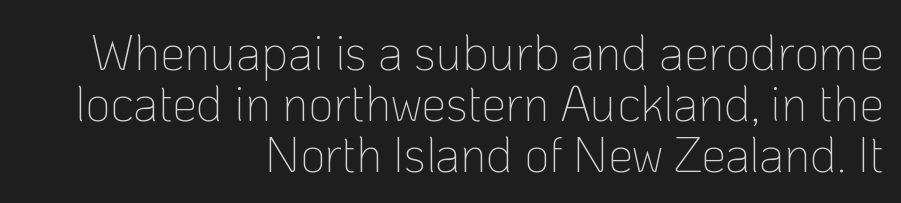
Q: Is the text bold? A: No.
Q: Is the text italic (slanted)? A: No, it is upright.
Q: Is the typeface a serif or a sans-serif typeface? A: Sans-serif.
Q: Is the text underlined? A: No.
Q: How is the paragraph aligned? A: Right-aligned.
Q: Is the spacing between letters normal or unusually wide? A: Normal.
Q: Is the spacing between lines tight, normal or loose? A: Tight.
Q: Width (condensed, normal, or wide)? A: Normal.
Q: Stroke contrast? A: Low.
Q: x-height? A: Medium.
Q: Monospaced? A: No.
